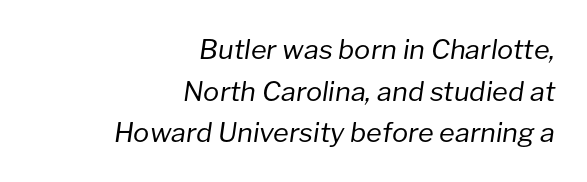
{"italic": "yes", "lean": "right", "slant_degrees": 8, "bold": "no", "underline": "no", "align": "right", "line_spacing": "normal", "line_spacing_ratio": 1.54, "letter_spacing": "normal", "letter_spacing_em": 0.0, "glyph_px": 27}
